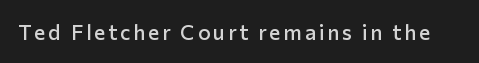
{"italic": "no", "bold": "semi", "underline": "no", "glyph_px": 21}
